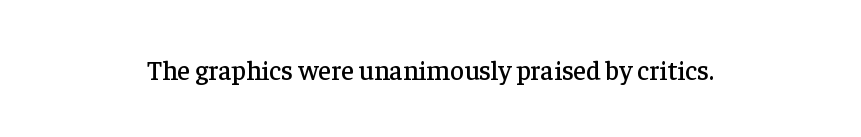
The image shows 27 px text type, upright; set centered, normal letter spacing, not underlined.
